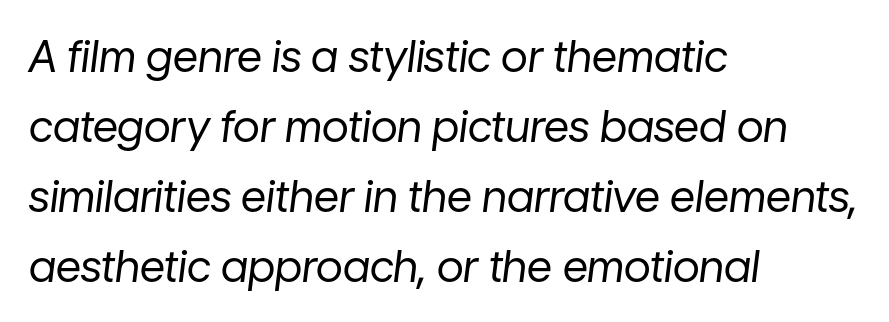
Q: Is the text bold? A: No.
Q: Is the text italic (slanted)? A: Yes, it leans right by about 7 degrees.
Q: Is the text underlined? A: No.
Q: How is the paragraph aligned? A: Left-aligned.
Q: Is the spacing between letters normal or unusually wide? A: Normal.
Q: Is the spacing between lines tight, normal or loose? A: Normal.
Q: Width (condensed, normal, or wide)? A: Normal.
Q: Stroke contrast? A: Low.
Q: x-height? A: Medium.
Q: Monospaced? A: No.
